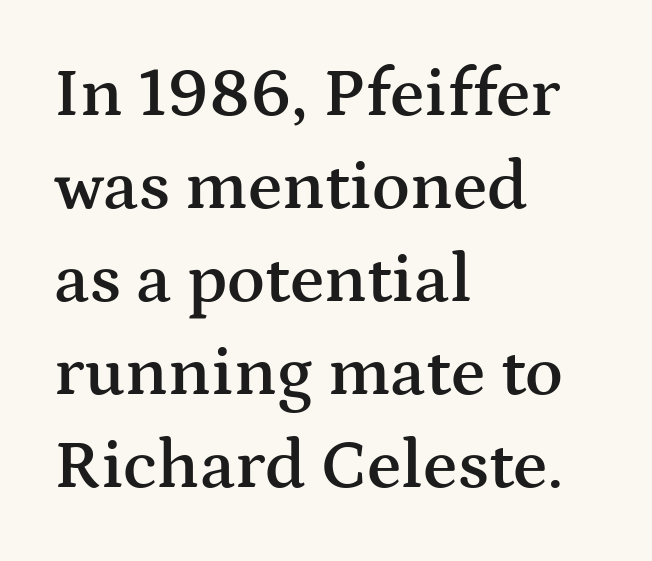
Q: Is the text bold? A: Semi-bold.
Q: Is the text italic (slanted)? A: No, it is upright.
Q: Is the typeface a serif or a sans-serif typeface? A: Serif.
Q: Is the text underlined? A: No.
Q: How is the paragraph aligned? A: Left-aligned.
Q: Is the spacing between letters normal or unusually wide? A: Normal.
Q: Is the spacing between lines tight, normal or loose? A: Normal.
Q: Width (condensed, normal, or wide)? A: Wide.
Q: Stroke contrast? A: Medium.
Q: x-height? A: Medium.
Q: Monospaced? A: No.
